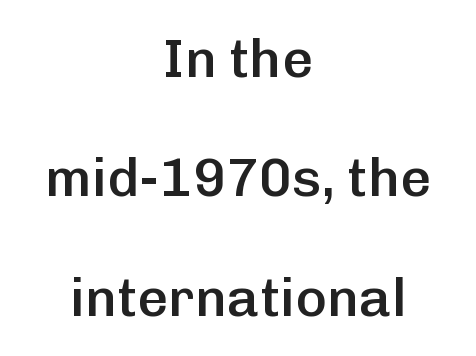
{"serif": "no", "italic": "no", "bold": "semi", "weight": "semibold", "width": "normal", "stroke_contrast": "low", "x_height": "medium", "monospaced": "no", "underline": "no", "align": "center", "line_spacing": "loose", "line_spacing_ratio": 2.21, "letter_spacing": "normal", "letter_spacing_em": 0.0, "glyph_px": 54}
